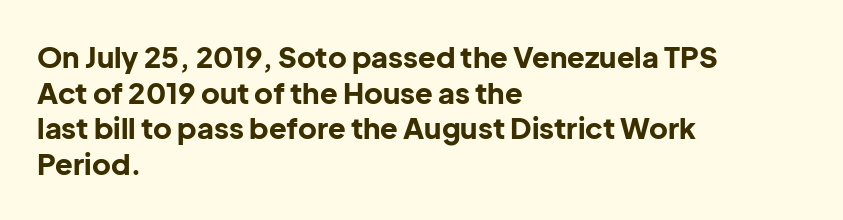
Q: Is the text bold? A: Yes.
Q: Is the text italic (slanted)? A: No, it is upright.
Q: Is the typeface a serif or a sans-serif typeface? A: Sans-serif.
Q: Is the text underlined? A: No.
Q: How is the paragraph aligned? A: Left-aligned.
Q: Is the spacing between letters normal or unusually wide? A: Normal.
Q: Width (condensed, normal, or wide)? A: Normal.
Q: Stroke contrast? A: Low.
Q: x-height? A: Medium.
Q: Monospaced? A: No.
